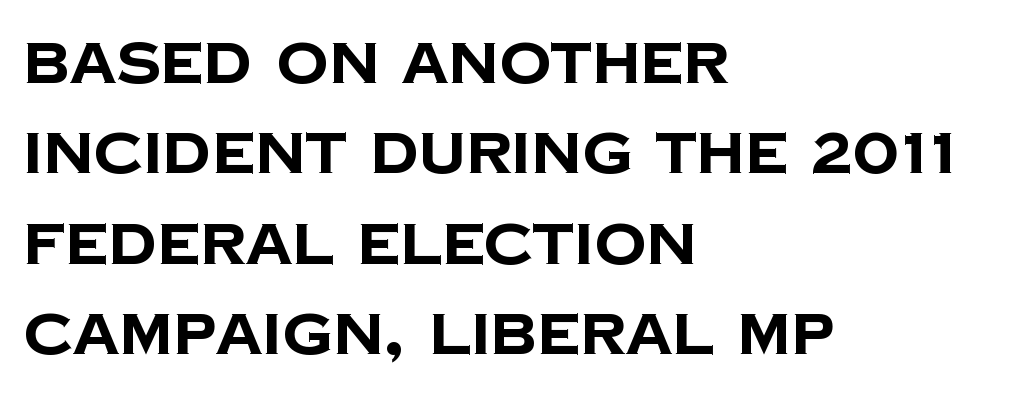
Looks like regular typesetting: each glyph gets only the width it needs. These lines are composed in type without serifs. The passage is arranged the way most books set body copy — flush left. The line-height multiplier appears to be the usual default.
